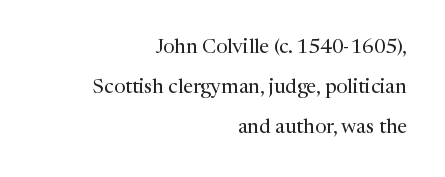
Upright lettering throughout. Horizontal alignment here is rightward, an uncommon choice for prose. You could call the tracking neutral — neither tight nor loose. The weight tops out at a normal text grade. Has an underline been added? It has not.
